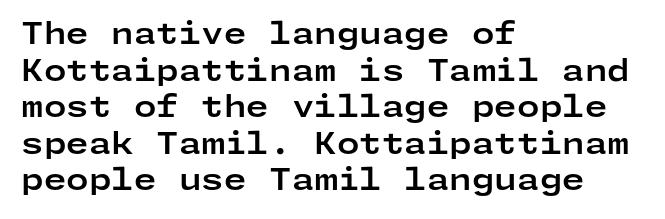
{"serif": "no", "italic": "no", "bold": "yes", "weight": "bold", "width": "wide", "stroke_contrast": "low", "x_height": "medium", "underline": "no", "align": "left", "line_spacing": "normal", "line_spacing_ratio": 1.26, "letter_spacing": "normal", "letter_spacing_em": 0.0, "glyph_px": 29}
